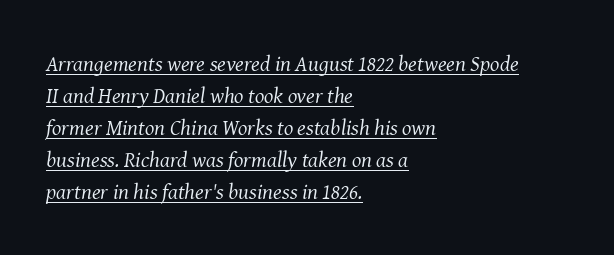
If you drew a ruler down the left edge, every line would touch it. The face used here is rendered with its standard letterfit. Heaviness? Minimal to ordinary, like unemphasized prose. Glance below the letters and you will spot a drawn line. Students, observe: this is what conventionally led text looks like. The lettering tilts uniformly, giving the passage an italic look.
